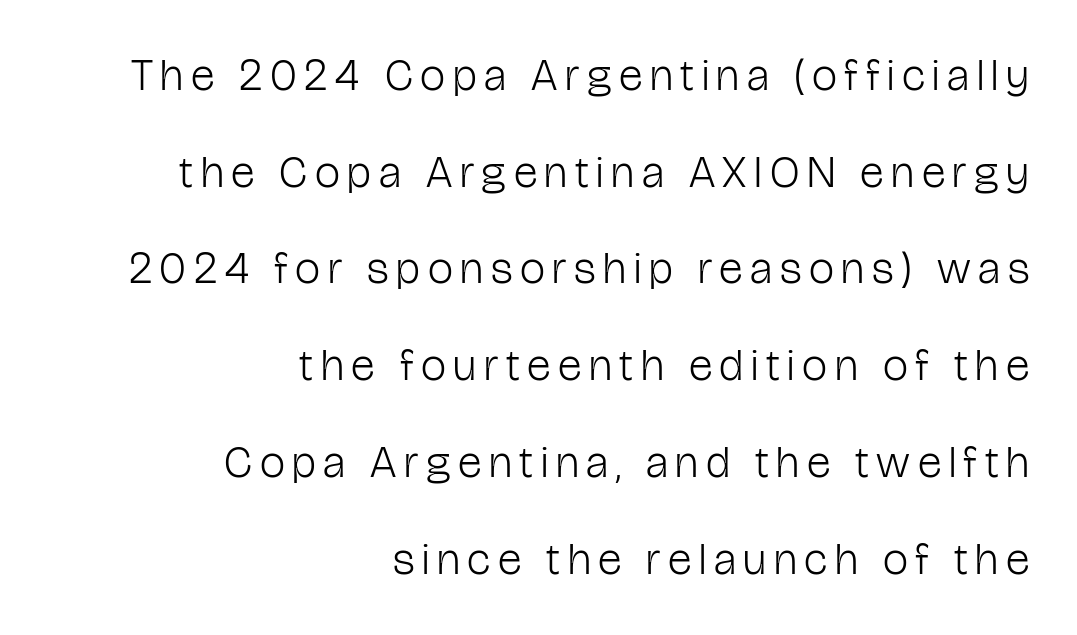
Q: Is the text bold? A: No.
Q: Is the text italic (slanted)? A: No, it is upright.
Q: Is the typeface a serif or a sans-serif typeface? A: Sans-serif.
Q: Is the text underlined? A: No.
Q: How is the paragraph aligned? A: Right-aligned.
Q: Is the spacing between lines tight, normal or loose? A: Loose.
Q: Width (condensed, normal, or wide)? A: Condensed.
Q: Stroke contrast? A: Low.
Q: x-height? A: Medium.
Q: Monospaced? A: No.
